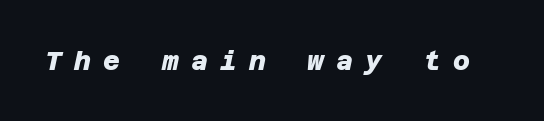
The characters look thick and weighty, a clear bold. Type without underlining. Is the letter spacing exaggerated? Yes — the characters are pushed far apart.
